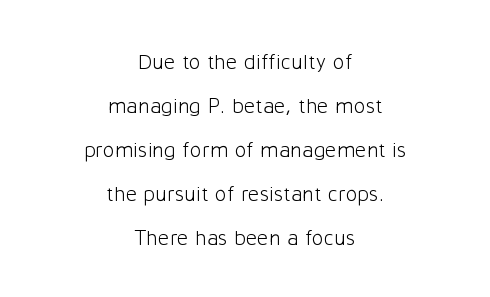
The lines are spread far apart with generous leading. The typesetting does not lean heavy: it is not bold. The string is rendered with underlining switched off. Rendered with straight, roman letterforms. The rag falls on both sides of this text block equally. Does extra space separate the letters? No, they use regular spacing.
